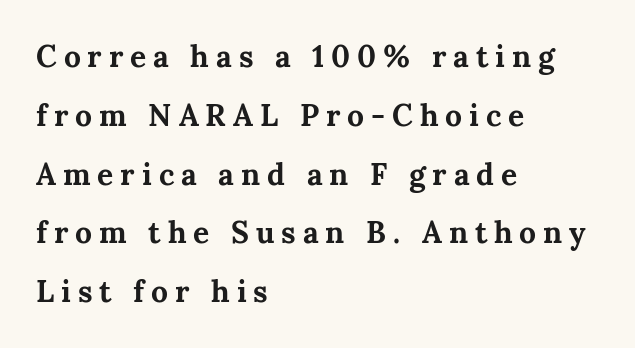
The image shows 30 px bold serif type, upright; set left-aligned, loose line spacing (1.96x), unusually wide letter spacing (+0.23 em), not underlined; medium stroke contrast and a medium x-height.
